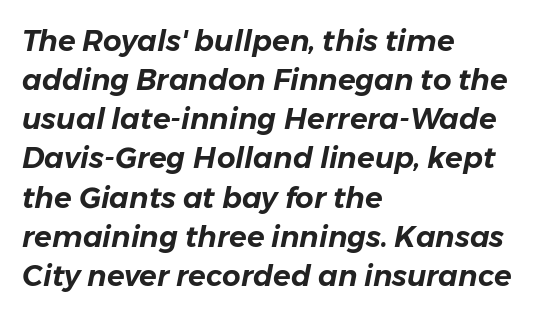
Descender tails drop into unmarked territory. Observe the ordinary spacing: letters are neighbours, not strangers. Does the leading feel generous? No, just average. Is this a fixed-width face? No — the glyphs have proportional, varying widths. Compared with a centered layout, this one pins lines to the left instead.
